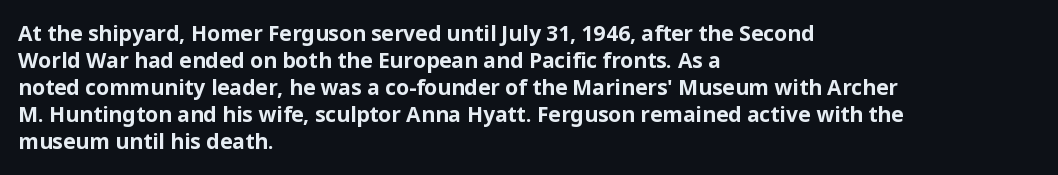
Q: Is the text bold? A: Yes.
Q: Is the text italic (slanted)? A: No, it is upright.
Q: Is the text underlined? A: No.
Q: How is the paragraph aligned? A: Left-aligned.
Q: Is the spacing between letters normal or unusually wide? A: Normal.
Q: Is the spacing between lines tight, normal or loose? A: Normal.
